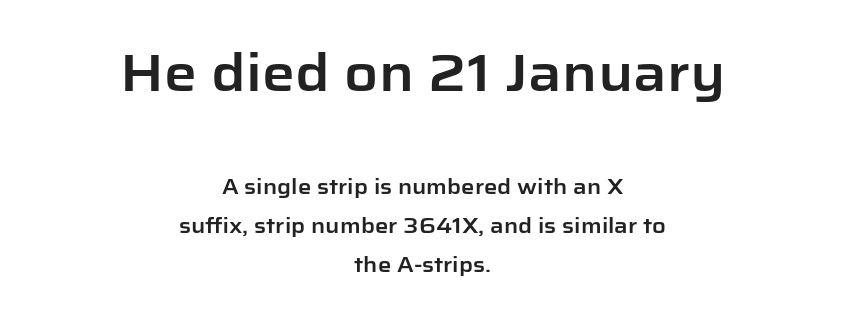
Q: Is the text italic (slanted)? A: No, it is upright.
Q: Is the typeface a serif or a sans-serif typeface? A: Sans-serif.
Q: Is the text underlined? A: No.
Q: How is the paragraph aligned? A: Centered.
Q: Is the spacing between letters normal or unusually wide? A: Normal.
Q: Which block of text is set in a larger size, the first (top) or the second (bottom)? A: The first (top) one.
Q: Width (condensed, normal, or wide)? A: Normal.
Q: Stroke contrast? A: Low.
Q: x-height? A: Medium.
Q: Monospaced? A: No.
